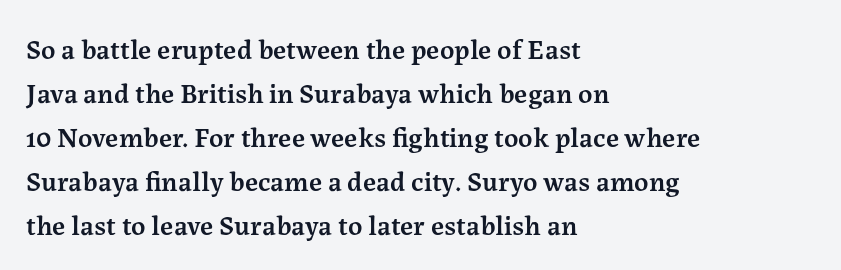
The image shows 28 px semibold serif type, upright; set left-aligned, normal line spacing (1.57x), normal letter spacing, not underlined; medium stroke contrast and a medium x-height.
